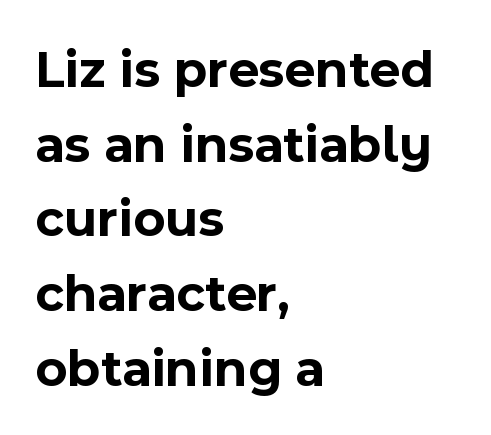
The image shows 53 px bold sans-serif type, upright; set left-aligned, normal line spacing (1.41x), normal letter spacing, not underlined; a medium x-height.
